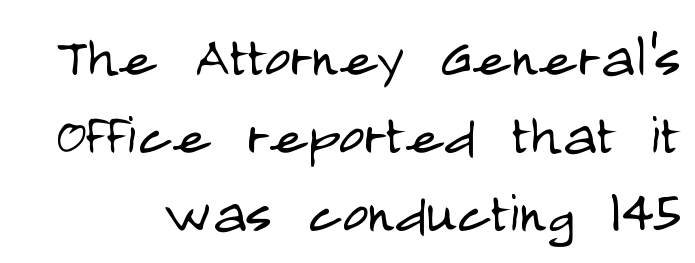
Nope, no serifs anywhere on these letters. The cut favours lightness, reaching ordinary text weight at its darkest. What stands out about the letter spacing? Nothing — it is the standard amount. Descender tails drop into unmarked territory.
